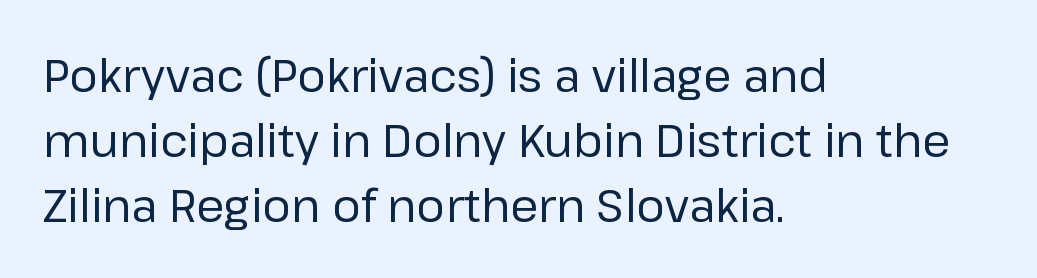
Do the characters align in a grid? No, the font is proportional. If you drew a line through each stem, it would be perfectly vertical. What's the leading like? Ordinary, nothing unusual. I'd call this a sans setting — the letters go barefoot.
